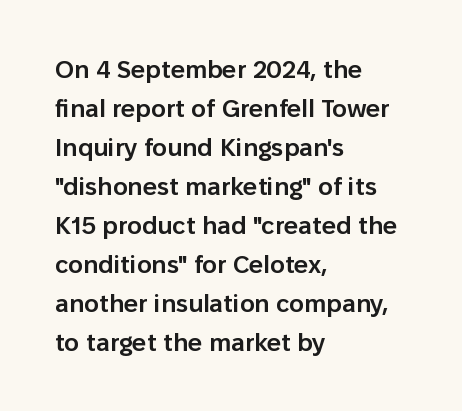
The image shows 25 px text type, upright; set left-aligned, normal line spacing (1.56x), normal letter spacing, not underlined.
